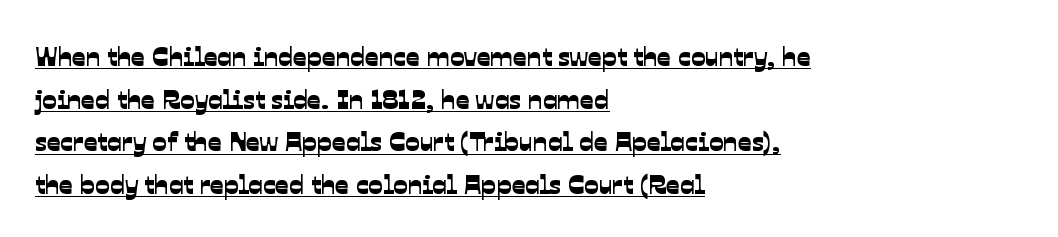
Q: Is the text underlined? A: Yes.
Q: How is the paragraph aligned? A: Left-aligned.
Q: Is the spacing between letters normal or unusually wide? A: Normal.
Q: Is the spacing between lines tight, normal or loose? A: Normal.
